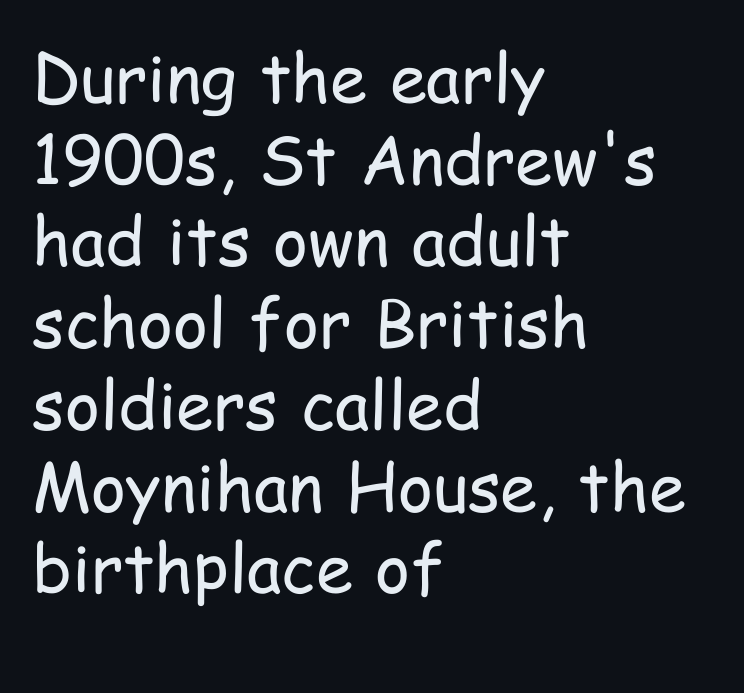
The image shows 67 px regular-weight, condensed sans-serif type, upright; set left-aligned, line spacing 1.22x, normal letter spacing, not underlined; low stroke contrast and a medium x-height.
